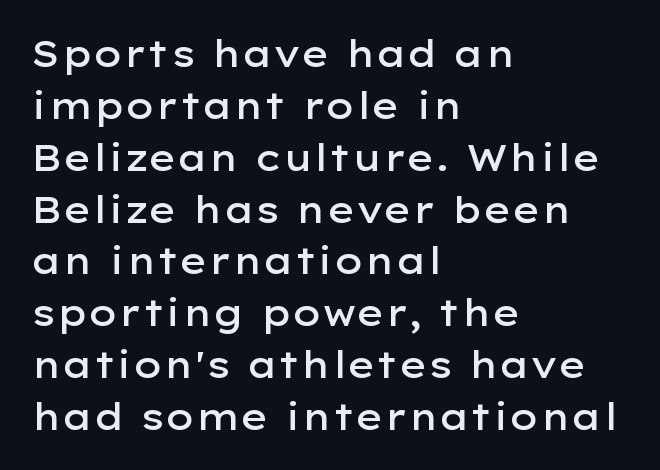
{"serif": "no", "italic": "no", "bold": "semi", "weight": "semibold", "width": "wide", "stroke_contrast": "low", "x_height": "medium", "monospaced": "no", "underline": "no", "align": "left", "line_spacing": "normal", "line_spacing_ratio": 1.44, "letter_spacing": "normal", "letter_spacing_em": 0.0, "glyph_px": 36}
